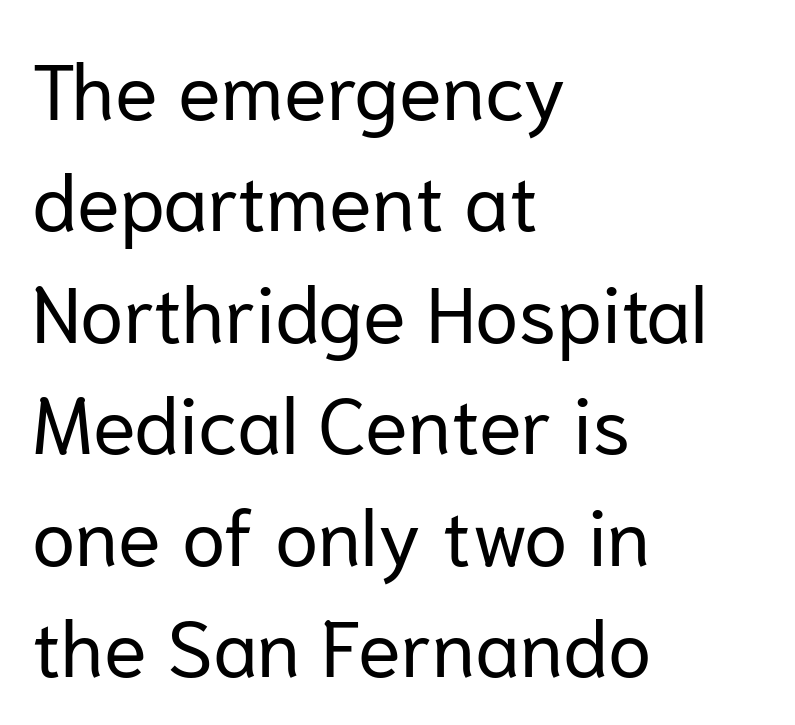
Q: Is the text bold? A: No.
Q: Is the text italic (slanted)? A: No, it is upright.
Q: Is the typeface a serif or a sans-serif typeface? A: Sans-serif.
Q: Is the text underlined? A: No.
Q: How is the paragraph aligned? A: Left-aligned.
Q: Is the spacing between letters normal or unusually wide? A: Normal.
Q: Is the spacing between lines tight, normal or loose? A: Normal.
Q: Width (condensed, normal, or wide)? A: Normal.
Q: Stroke contrast? A: Low.
Q: x-height? A: Medium.
Q: Monospaced? A: No.
